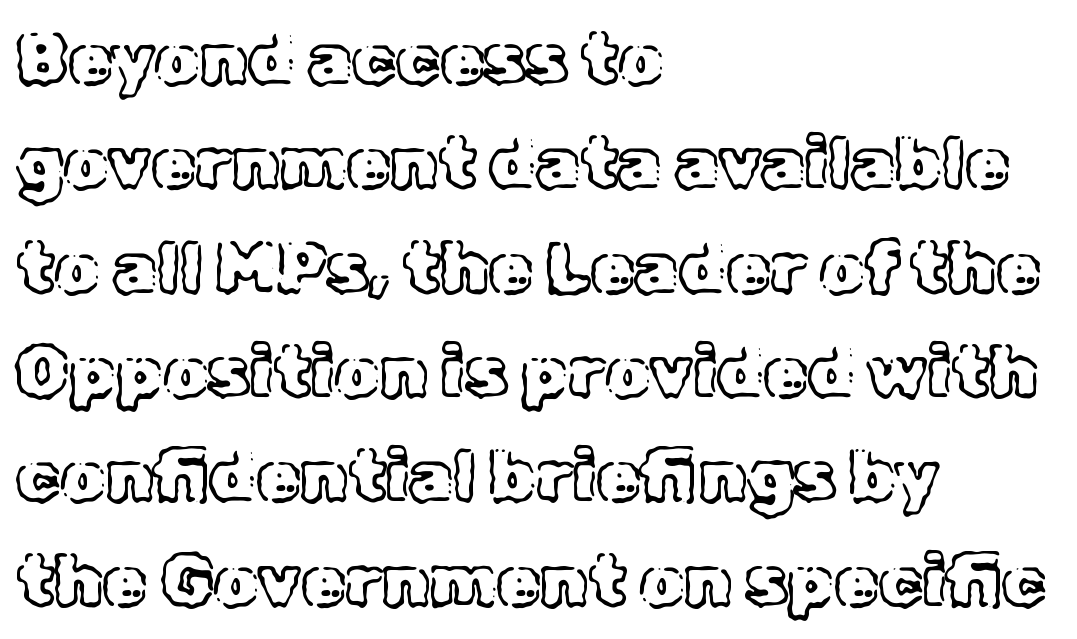
{"italic": "no", "width": "normal", "x_height": "medium", "monospaced": "no", "underline": "no", "align": "left", "line_spacing": "normal", "line_spacing_ratio": 1.47, "letter_spacing": "normal", "letter_spacing_em": 0.0, "glyph_px": 71}
